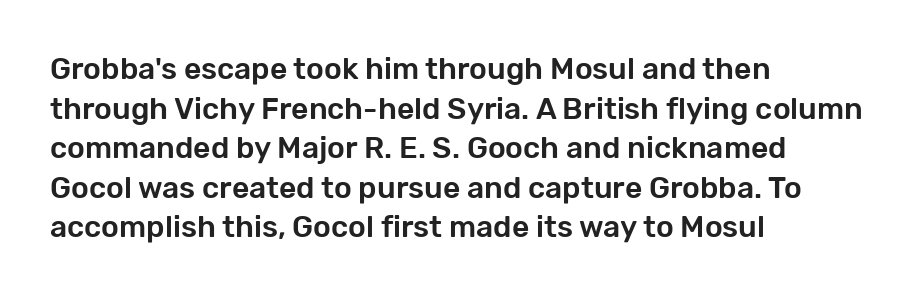
Q: Is the text italic (slanted)? A: No, it is upright.
Q: Is the typeface a serif or a sans-serif typeface? A: Sans-serif.
Q: Is the text underlined? A: No.
Q: How is the paragraph aligned? A: Left-aligned.
Q: Is the spacing between letters normal or unusually wide? A: Normal.
Q: Is the spacing between lines tight, normal or loose? A: Normal.
Q: Width (condensed, normal, or wide)? A: Normal.
Q: Stroke contrast? A: Low.
Q: x-height? A: Medium.
Q: Monospaced? A: No.
